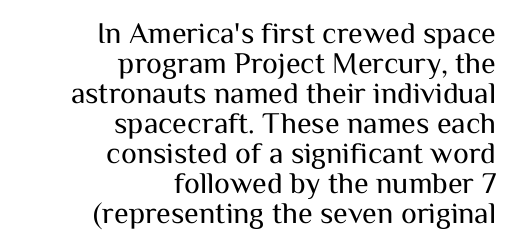
Q: Is the text bold? A: No.
Q: Is the text italic (slanted)? A: No, it is upright.
Q: Is the typeface a serif or a sans-serif typeface? A: Sans-serif.
Q: Is the text underlined? A: No.
Q: How is the paragraph aligned? A: Right-aligned.
Q: Is the spacing between letters normal or unusually wide? A: Normal.
Q: Is the spacing between lines tight, normal or loose? A: Tight.
Q: Width (condensed, normal, or wide)? A: Normal.
Q: Stroke contrast? A: Medium.
Q: x-height? A: Medium.
Q: Monospaced? A: No.
